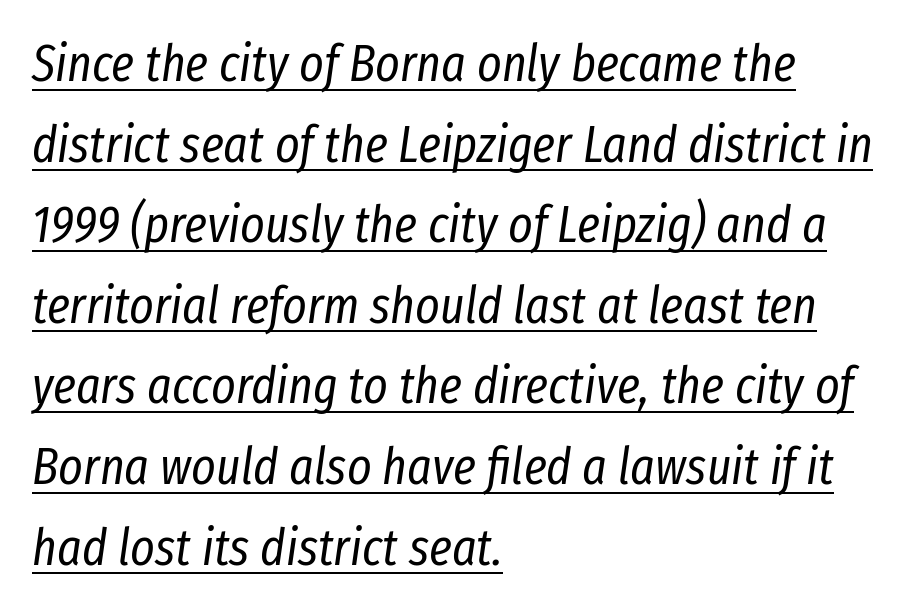
The image shows 52 px regular-weight, condensed type, italic (leaning right); set left-aligned, normal line spacing (1.55x), normal letter spacing, underlined; low stroke contrast and a medium x-height.
